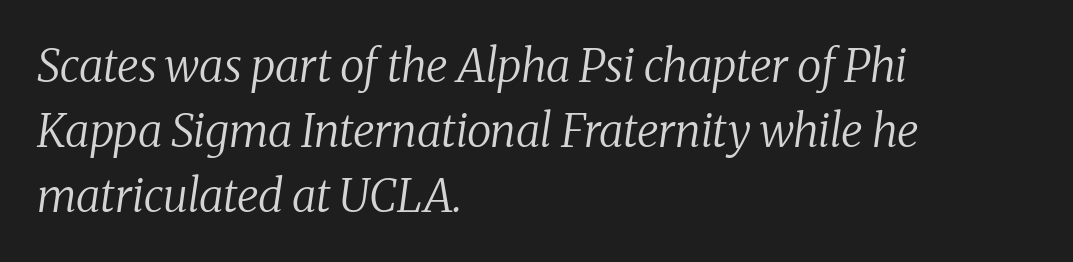
The image shows 45 px regular-weight serif type, italic (leaning right); set left-aligned, normal line spacing (1.44x), normal letter spacing, not underlined; medium stroke contrast and a medium x-height.
